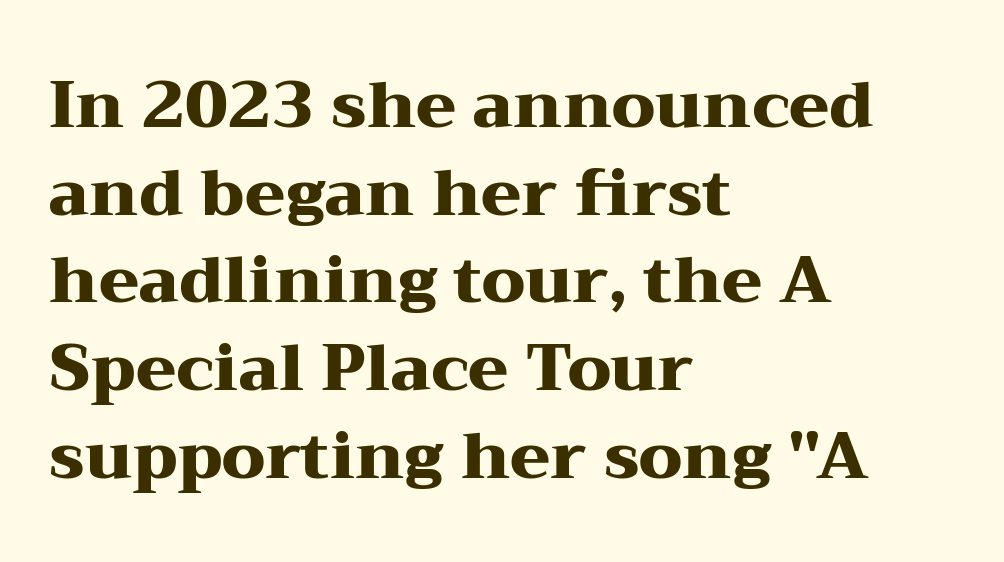
Leading matches the norm, producing a regular column. A typesetter would call this proportional, since set widths differ per character. Observe the serifs anchoring each vertical stroke in this sample. Check the space under the baseline: it is left empty. There is no visible air inserted between adjacent glyphs.
